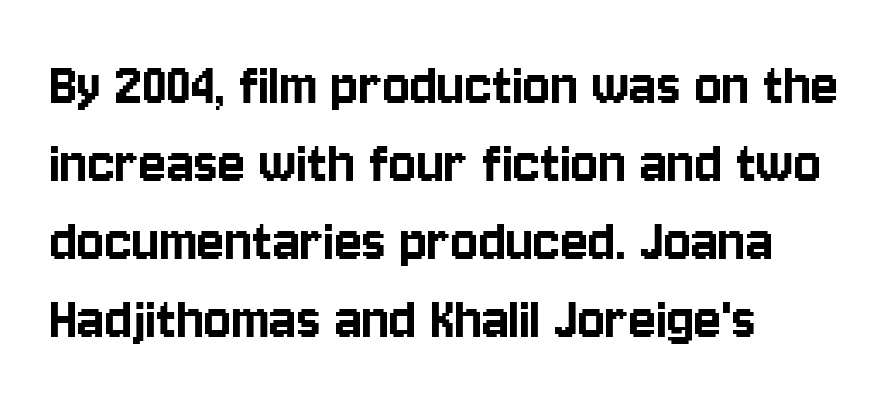
The image shows 64 px condensed sans-serif type, upright; set left-aligned, line spacing 1.22x, normal letter spacing, not underlined; low stroke contrast and a large x-height.
